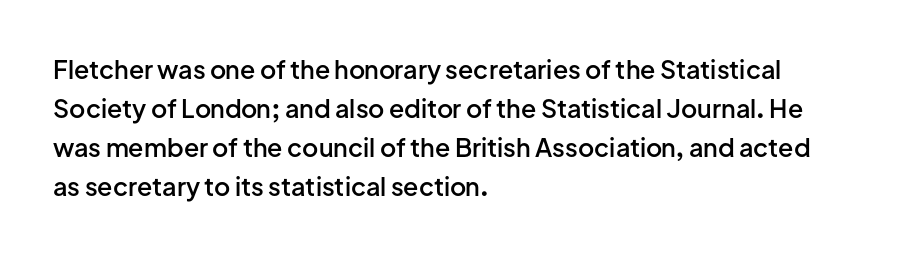
The image shows 25 px text type, upright; set left-aligned, normal line spacing (1.56x), normal letter spacing, not underlined.
